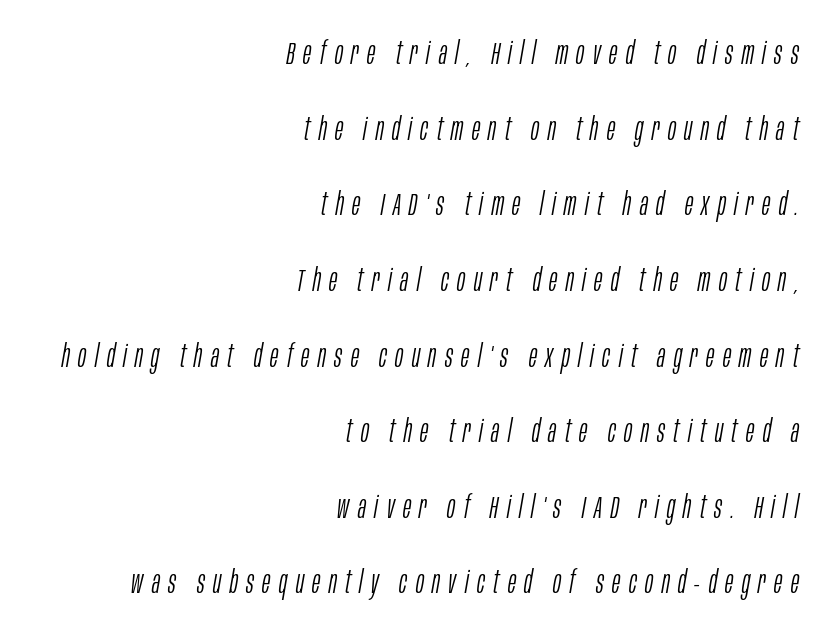
{"italic": "yes", "lean": "right", "slant_degrees": 10, "bold": "no", "weight": "light", "width": "condensed", "stroke_contrast": "low", "x_height": "large", "monospaced": "no", "underline": "no", "align": "right", "line_spacing": "loose", "line_spacing_ratio": 2.44, "letter_spacing": "wide", "letter_spacing_em": 0.27, "glyph_px": 31}
